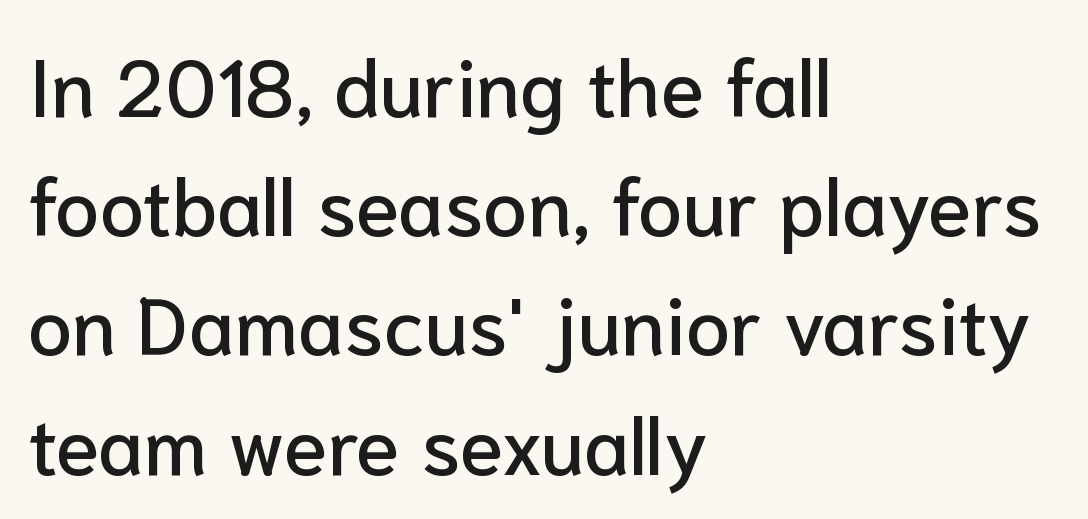
Q: Is the text italic (slanted)? A: No, it is upright.
Q: Is the typeface a serif or a sans-serif typeface? A: Sans-serif.
Q: Is the text underlined? A: No.
Q: How is the paragraph aligned? A: Left-aligned.
Q: Is the spacing between letters normal or unusually wide? A: Normal.
Q: Is the spacing between lines tight, normal or loose? A: Normal.
Q: Width (condensed, normal, or wide)? A: Normal.
Q: Stroke contrast? A: Low.
Q: x-height? A: Medium.
Q: Monospaced? A: No.
